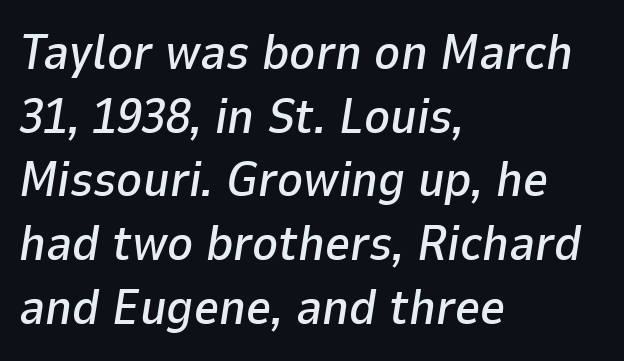
The image shows 49 px text type, italic (leaning right); set left-aligned, normal line spacing (1.3x), normal letter spacing, not underlined; low stroke contrast and a medium x-height.
